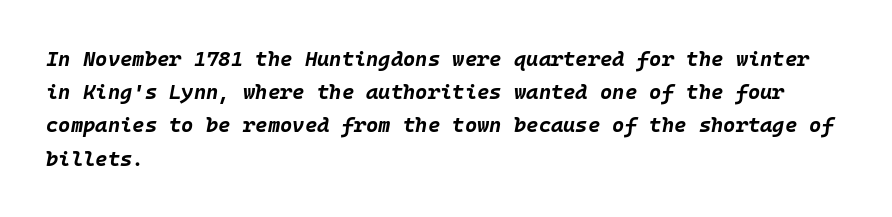
Notice how descenders clear the ascenders below comfortably — that's standard leading. Caption: standard tracking, unaltered. Each line starts at the same left margin while the right side varies. Compared with ordinary roman type, these characters are visibly tilted. Chunky letters — that's bold for sure.
